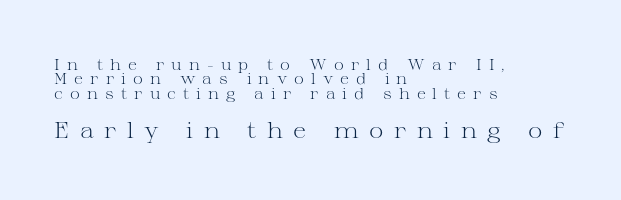
Q: Is the text bold? A: No.
Q: Is the text italic (slanted)? A: No, it is upright.
Q: Is the text underlined? A: No.
Q: How is the paragraph aligned? A: Left-aligned.
Q: Is the spacing between letters normal or unusually wide? A: Unusually wide.
Q: Is the spacing between lines tight, normal or loose? A: Tight.
Q: Which block of text is set in a larger size, the first (top) or the second (bottom)? A: The second (bottom) one.
